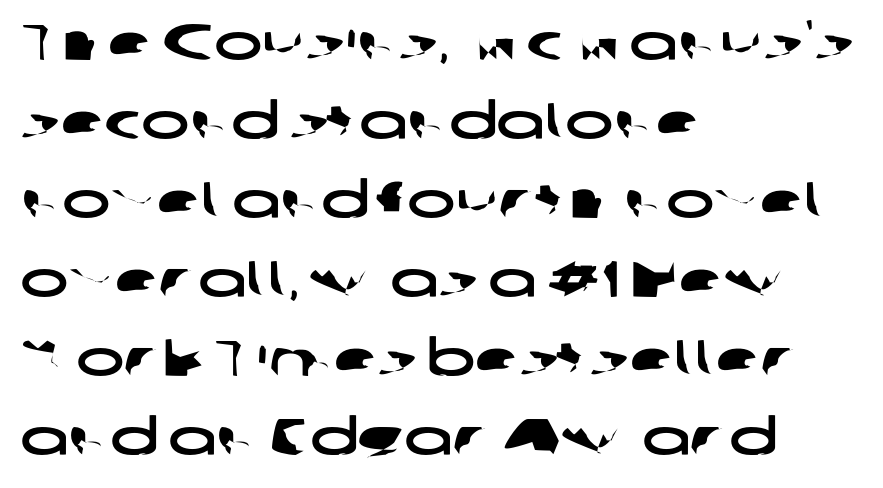
The image shows 51 px wide sans-serif type; set left-aligned, normal line spacing (1.55x), normal letter spacing, not underlined; low stroke contrast and a medium x-height.
